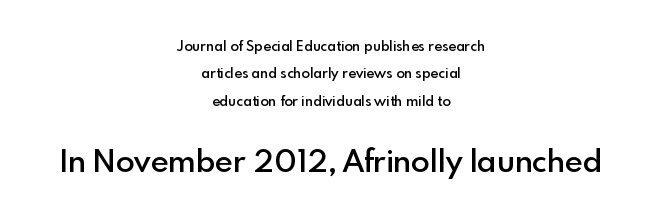
Descenders are the only things crossing below the line. A typesetter would call this leading open, well beyond the default. The designer went with a sans here, leaving each stem footless. Neither beginnings nor endings align; midpoints do. These words are printed semibold, heavier than regular yet not bold. Rendered with straight, roman letterforms.
